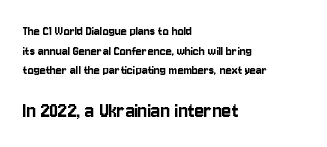
Q: Is the text italic (slanted)? A: No, it is upright.
Q: Is the text underlined? A: No.
Q: How is the paragraph aligned? A: Left-aligned.
Q: Is the spacing between letters normal or unusually wide? A: Normal.
Q: Is the spacing between lines tight, normal or loose? A: Normal.
Q: Which block of text is set in a larger size, the first (top) or the second (bottom)? A: The second (bottom) one.
